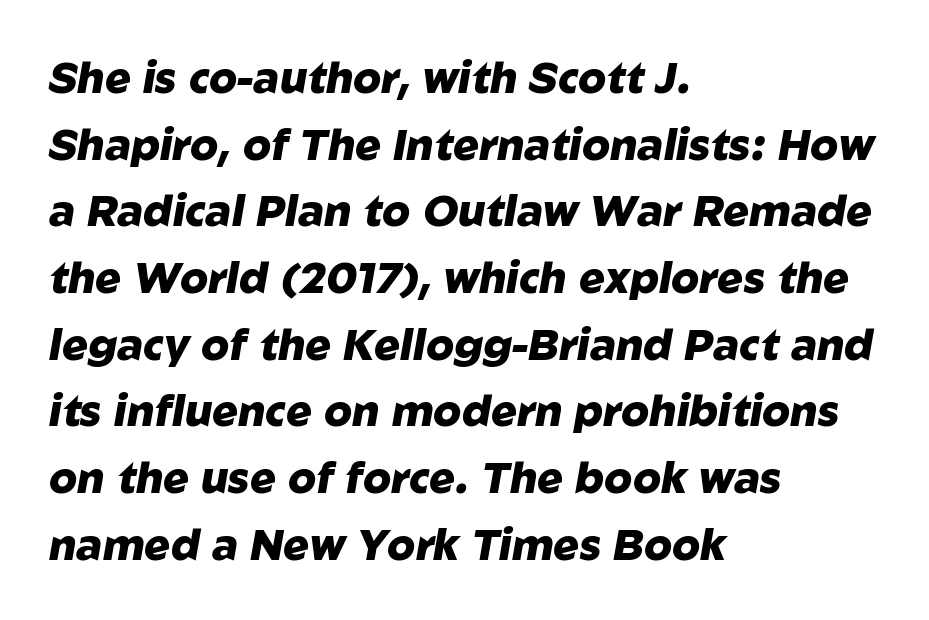
Q: Is the text bold? A: Yes.
Q: Is the text italic (slanted)? A: Yes, it leans right by about 10 degrees.
Q: Is the text underlined? A: No.
Q: How is the paragraph aligned? A: Left-aligned.
Q: Is the spacing between letters normal or unusually wide? A: Normal.
Q: Is the spacing between lines tight, normal or loose? A: Normal.
Q: Width (condensed, normal, or wide)? A: Normal.
Q: Stroke contrast? A: Low.
Q: x-height? A: Medium.
Q: Monospaced? A: No.
